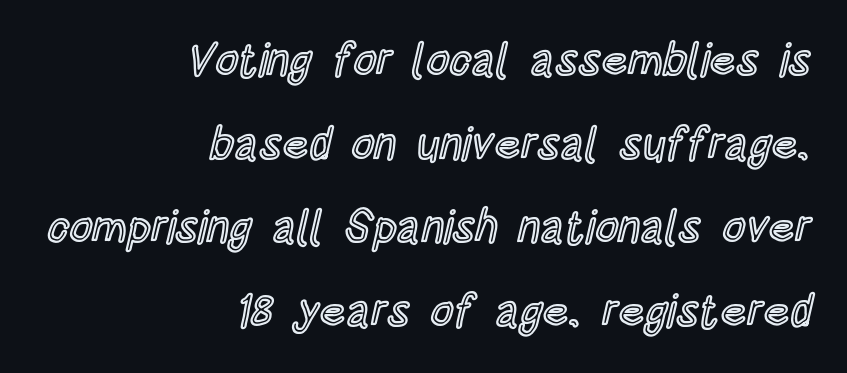
Q: Is the text italic (slanted)? A: Yes.
Q: Is the text underlined? A: No.
Q: How is the paragraph aligned? A: Right-aligned.
Q: Is the spacing between letters normal or unusually wide? A: Normal.
Q: Width (condensed, normal, or wide)? A: Condensed.
Q: x-height? A: Large.
Q: Monospaced? A: No.
